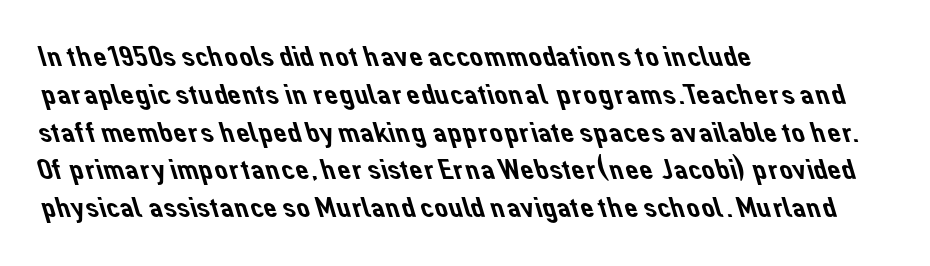
Rule under the text: the space is simply empty. The designer left line spacing at the default. Is the letter spacing exaggerated? No — it looks like the ordinary default. The rendering shows plain stroke endings on the letterforms — a sans-serif design.
